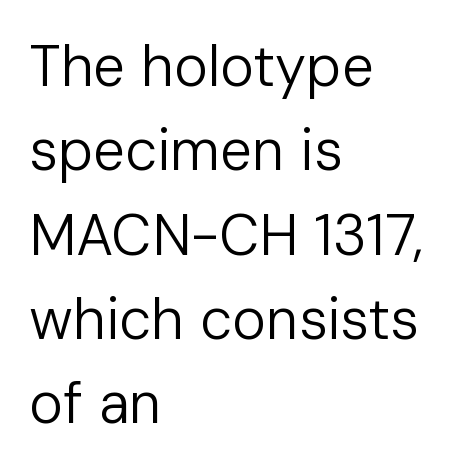
The face used here is rendered with its standard letterfit. Unmarked baselines from the first word to the last. You can tell it's not italic because the verticals are truly vertical. The font family rendered here belongs to the sans-serif group.
